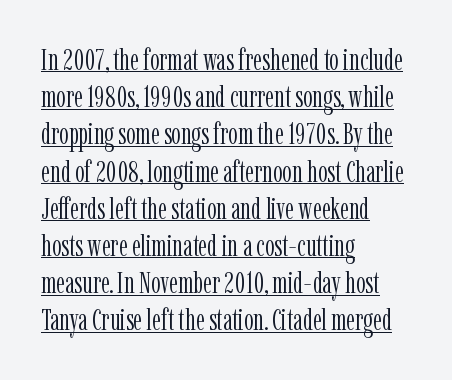
Ink coverage per letter is moderate at most. You can tell from the footed stems that serif type was used. Spacing verdict: proportional, widths tailored to each character. Is the block centered? No — it sits flush against the left margin. How are the letters spaced? Ordinarily, with no added tracking. The lettering holds an erect, upright posture throughout.
